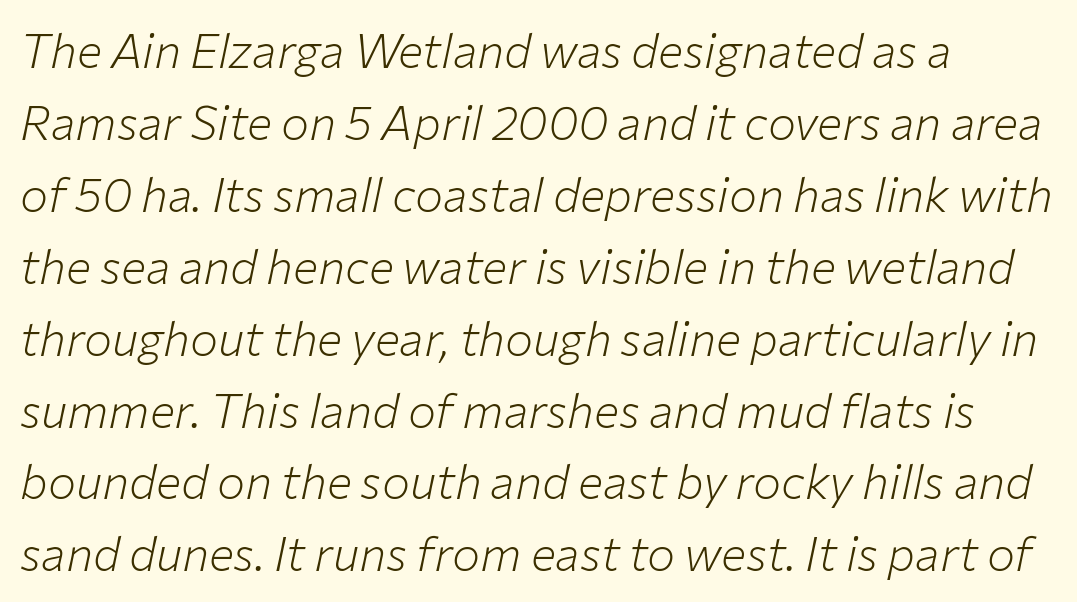
Is this a fixed-width face? No — the glyphs have proportional, varying widths. Compared with a centered layout, this one pins lines to the left instead. Normally led — the rows are evenly, conventionally spaced. Glance below the letters and you will spot only blank space.
